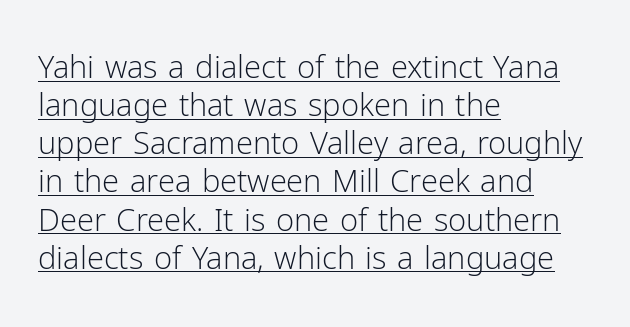
The image shows 31 px light sans-serif type, upright; set left-aligned, line spacing 1.23x, normal letter spacing, underlined; low stroke contrast and a medium x-height.
